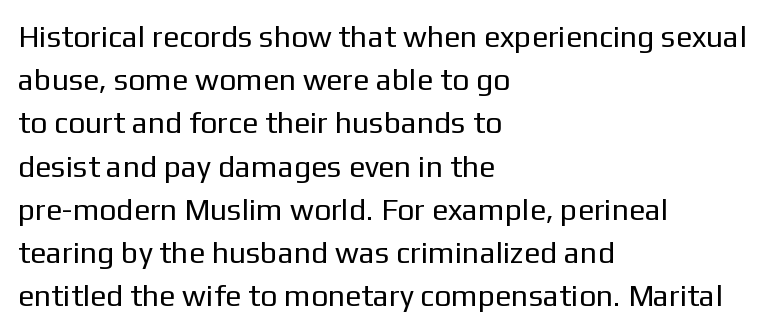
The image shows 30 px regular-weight sans-serif type, upright; set left-aligned, normal line spacing (1.44x), normal letter spacing, not underlined; low stroke contrast and a medium x-height.
